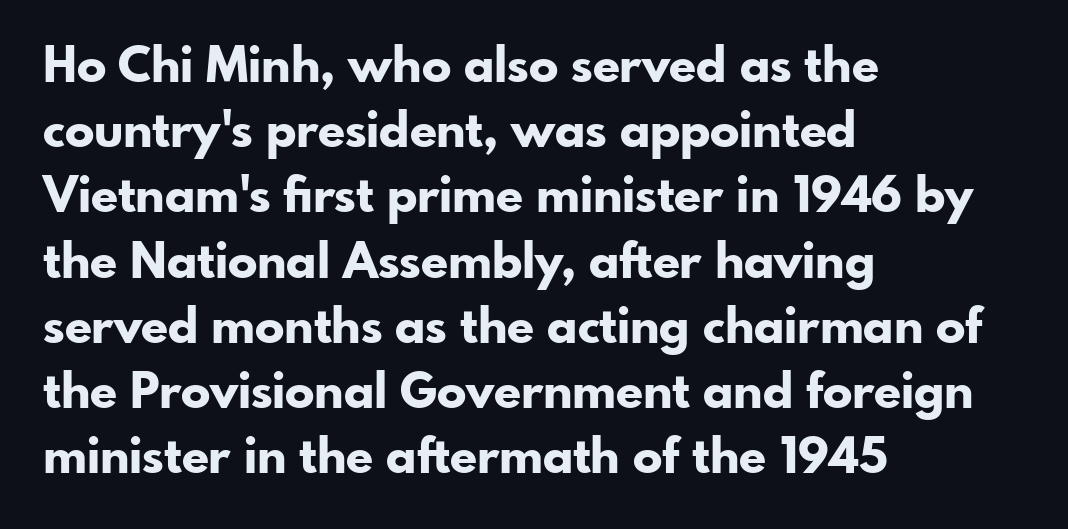
The image shows 49 px bold sans-serif type, upright; set left-aligned, normal line spacing (1.33x), normal letter spacing, not underlined; low stroke contrast and a small x-height.
